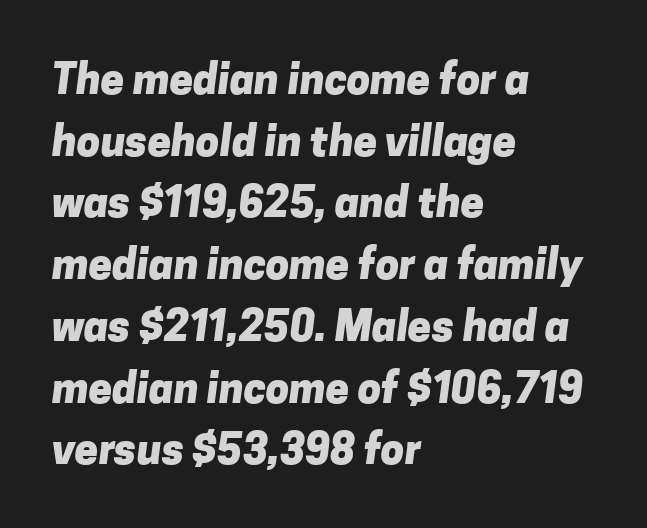
The image shows 42 px heavy sans-serif type; set left-aligned, normal line spacing (1.47x), normal letter spacing, not underlined; low stroke contrast and a medium x-height.
